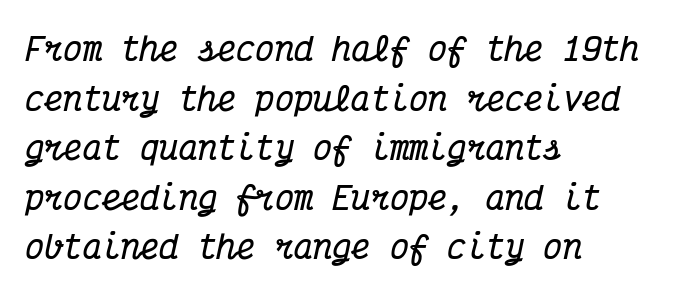
Q: Is the text bold? A: Yes.
Q: Is the text italic (slanted)? A: Yes, it leans right by about 12 degrees.
Q: Is the typeface a serif or a sans-serif typeface? A: Serif.
Q: Is the text underlined? A: No.
Q: How is the paragraph aligned? A: Left-aligned.
Q: Is the spacing between letters normal or unusually wide? A: Normal.
Q: Is the spacing between lines tight, normal or loose? A: Normal.
Q: Width (condensed, normal, or wide)? A: Condensed.
Q: Stroke contrast? A: Medium.
Q: x-height? A: Medium.
Q: Monospaced? A: Yes.
